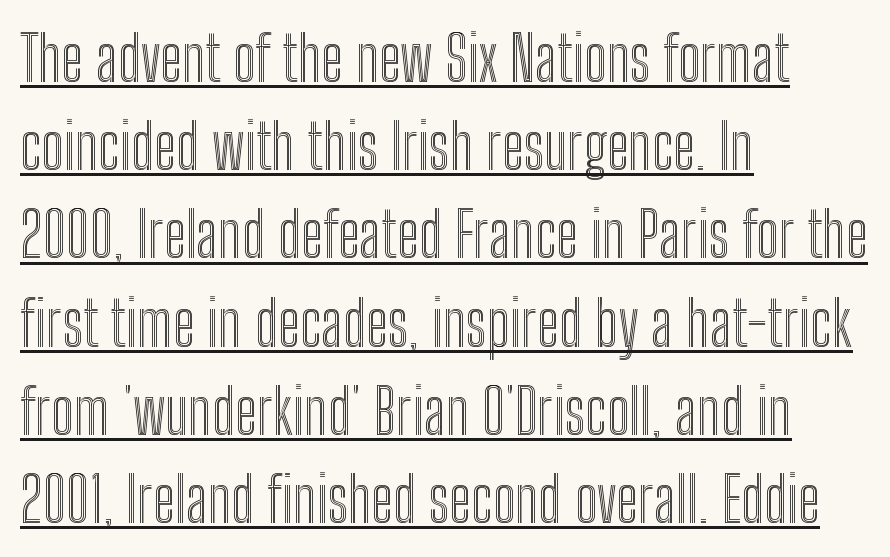
The image shows 63 px condensed type, upright; set left-aligned, normal line spacing (1.4x), normal letter spacing, underlined; a medium x-height.
